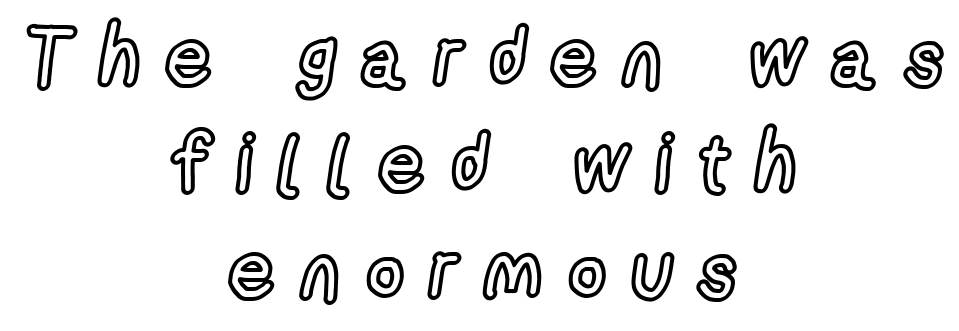
Q: Is the text italic (slanted)? A: Yes.
Q: Is the text underlined? A: No.
Q: How is the paragraph aligned? A: Centered.
Q: Is the spacing between letters normal or unusually wide? A: Unusually wide.
Q: Is the spacing between lines tight, normal or loose? A: Normal.
Q: Width (condensed, normal, or wide)? A: Condensed.
Q: x-height? A: Medium.
Q: Monospaced? A: No.
